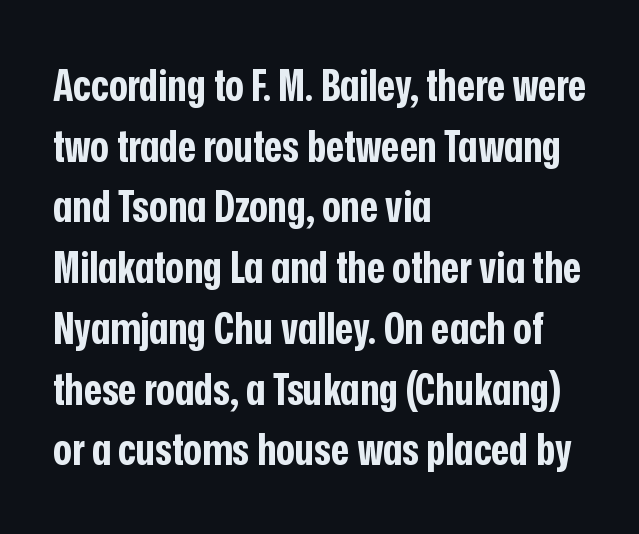
Q: Is the text bold? A: Yes.
Q: Is the text italic (slanted)? A: No, it is upright.
Q: Is the typeface a serif or a sans-serif typeface? A: Sans-serif.
Q: Is the text underlined? A: No.
Q: How is the paragraph aligned? A: Left-aligned.
Q: Is the spacing between letters normal or unusually wide? A: Normal.
Q: Is the spacing between lines tight, normal or loose? A: Normal.
Q: Width (condensed, normal, or wide)? A: Condensed.
Q: Stroke contrast? A: Low.
Q: x-height? A: Medium.
Q: Monospaced? A: No.
